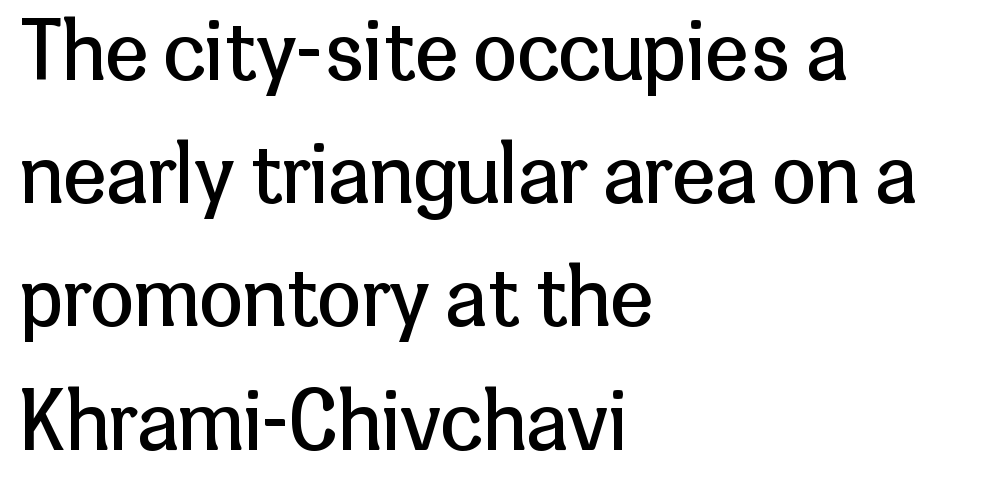
The image shows 79 px regular-weight sans-serif type, upright; set left-aligned, normal line spacing (1.56x), normal letter spacing, not underlined; low stroke contrast and a medium x-height.
